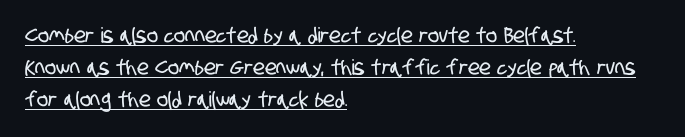
The image shows 21 px text type; set left-aligned, normal line spacing (1.53x), normal letter spacing, underlined.
